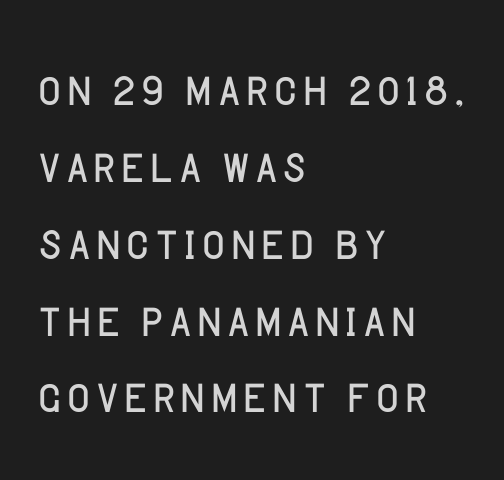
Q: Is the text bold? A: No.
Q: Is the text italic (slanted)? A: No, it is upright.
Q: Is the typeface a serif or a sans-serif typeface? A: Sans-serif.
Q: Is the text underlined? A: No.
Q: How is the paragraph aligned? A: Left-aligned.
Q: Is the spacing between letters normal or unusually wide? A: Normal.
Q: Width (condensed, normal, or wide)? A: Normal.
Q: Stroke contrast? A: Low.
Q: x-height? A: Large.
Q: Monospaced? A: No.
